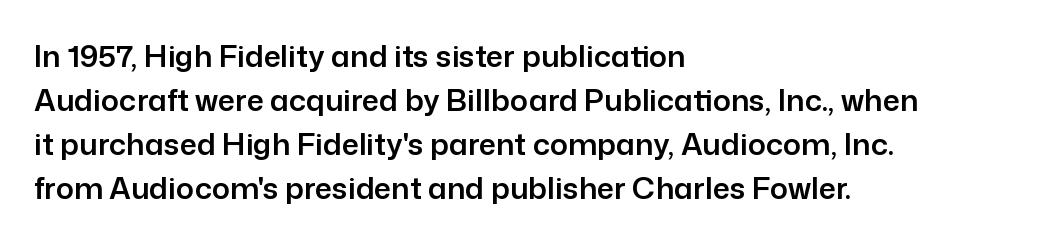
Q: Is the text italic (slanted)? A: No, it is upright.
Q: Is the typeface a serif or a sans-serif typeface? A: Sans-serif.
Q: Is the text underlined? A: No.
Q: How is the paragraph aligned? A: Left-aligned.
Q: Is the spacing between letters normal or unusually wide? A: Normal.
Q: Is the spacing between lines tight, normal or loose? A: Normal.
Q: Width (condensed, normal, or wide)? A: Normal.
Q: Stroke contrast? A: Low.
Q: x-height? A: Medium.
Q: Monospaced? A: No.
